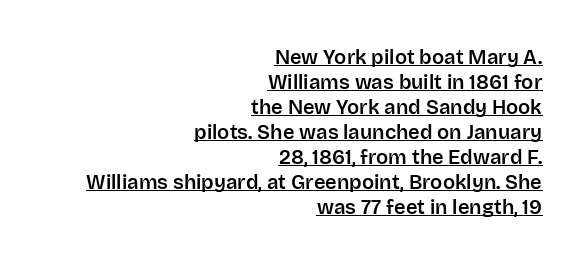
Line spacing here is normal. Honestly, the underline is the first thing you notice here. Tracking here is standard; glyphs follow each other at the usual distance. Quick note: not italic, upright. A student would call this right alignment; a typographer would say flush right, rag left.
